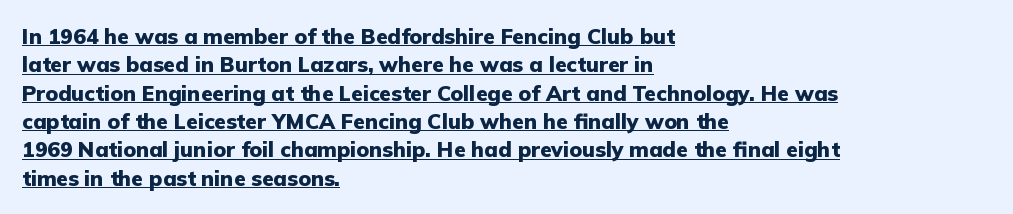
Q: Is the text bold? A: Yes.
Q: Is the text italic (slanted)? A: No, it is upright.
Q: Is the text underlined? A: Yes.
Q: How is the paragraph aligned? A: Left-aligned.
Q: Is the spacing between letters normal or unusually wide? A: Normal.
Q: Is the spacing between lines tight, normal or loose? A: Normal.
